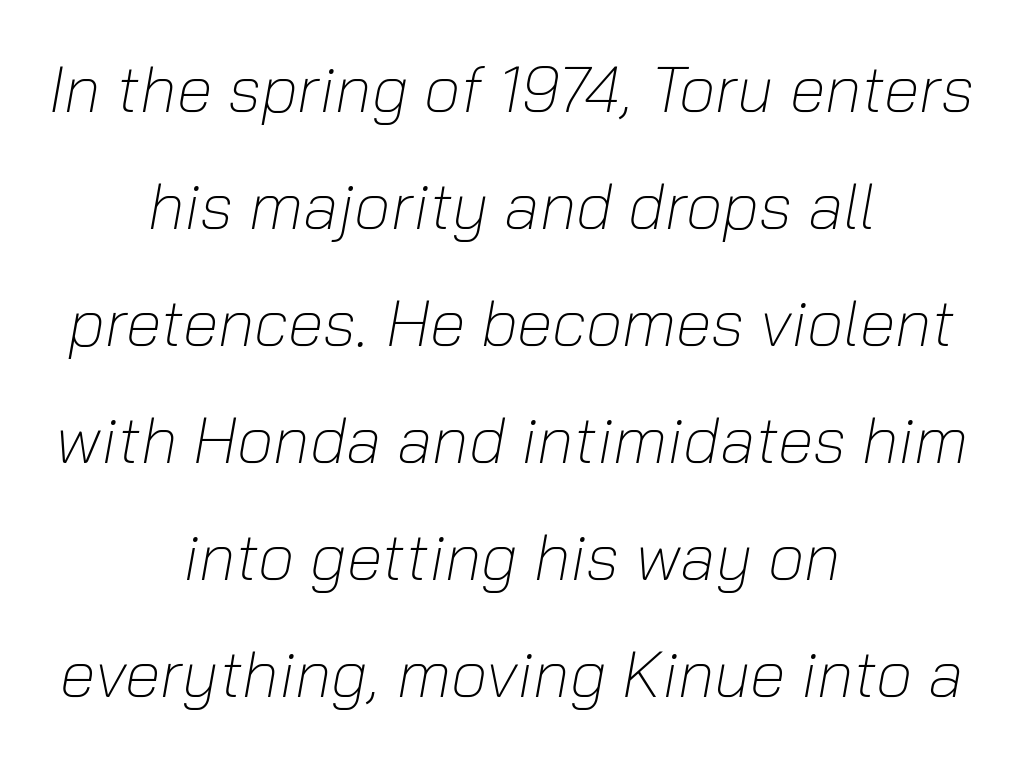
{"italic": "yes", "lean": "right", "slant_degrees": 10, "bold": "no", "weight": "light", "width": "normal", "stroke_contrast": "low", "x_height": "medium", "monospaced": "no", "underline": "no", "align": "center", "line_spacing_ratio": 1.8, "letter_spacing": "normal", "letter_spacing_em": 0.0, "glyph_px": 65}
